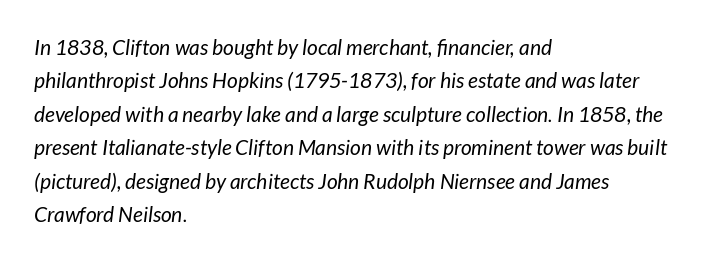
Q: Is the text bold? A: No.
Q: Is the text italic (slanted)? A: Yes, it leans right by about 7 degrees.
Q: Is the text underlined? A: No.
Q: How is the paragraph aligned? A: Left-aligned.
Q: Is the spacing between letters normal or unusually wide? A: Normal.
Q: Is the spacing between lines tight, normal or loose? A: Normal.
